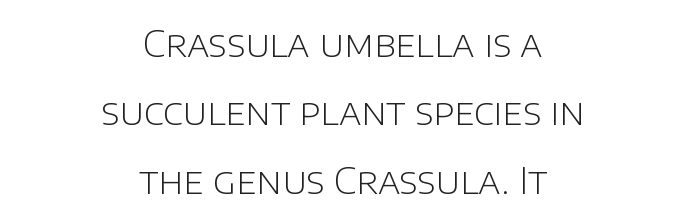
Q: Is the text bold? A: No.
Q: Is the text italic (slanted)? A: No, it is upright.
Q: Is the typeface a serif or a sans-serif typeface? A: Sans-serif.
Q: Is the text underlined? A: No.
Q: How is the paragraph aligned? A: Centered.
Q: Is the spacing between letters normal or unusually wide? A: Normal.
Q: Width (condensed, normal, or wide)? A: Normal.
Q: Stroke contrast? A: Low.
Q: x-height? A: Large.
Q: Monospaced? A: No.
